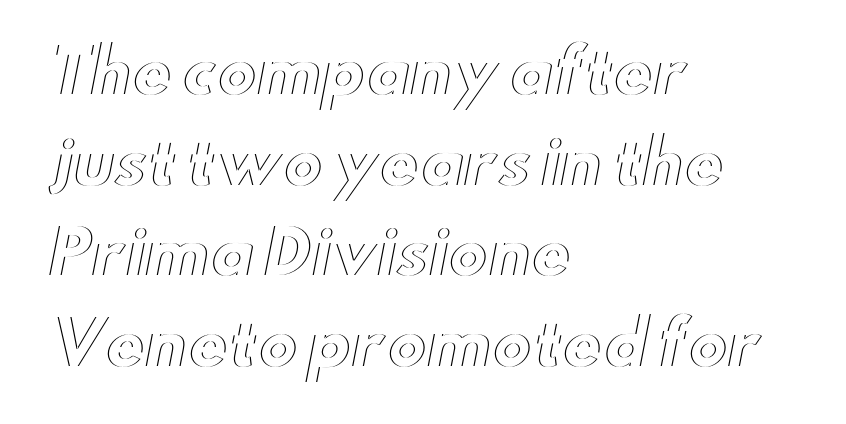
A clean baseline with only descenders dipping below it. The passage shown stacks its lines at a standard gap. Spacing between characters is what you'd get straight out of the box. Each letter keeps its own natural width here, so spacing adapts to shape. If you drew a ruler down the left edge, every line would touch it.
